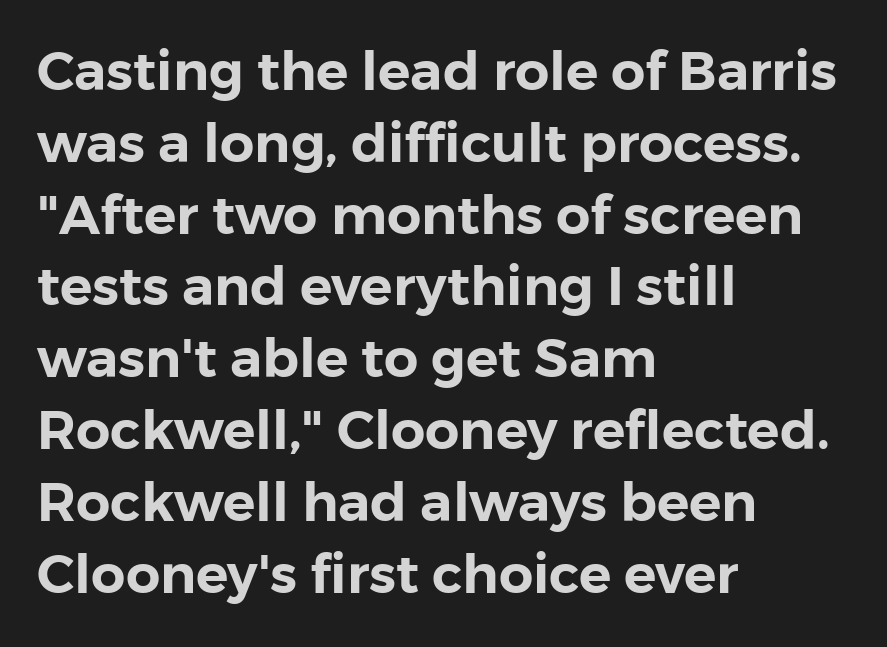
Q: Is the text italic (slanted)? A: No, it is upright.
Q: Is the typeface a serif or a sans-serif typeface? A: Sans-serif.
Q: Is the text underlined? A: No.
Q: How is the paragraph aligned? A: Left-aligned.
Q: Is the spacing between letters normal or unusually wide? A: Normal.
Q: Is the spacing between lines tight, normal or loose? A: Normal.
Q: Width (condensed, normal, or wide)? A: Normal.
Q: Stroke contrast? A: Low.
Q: x-height? A: Medium.
Q: Monospaced? A: No.
